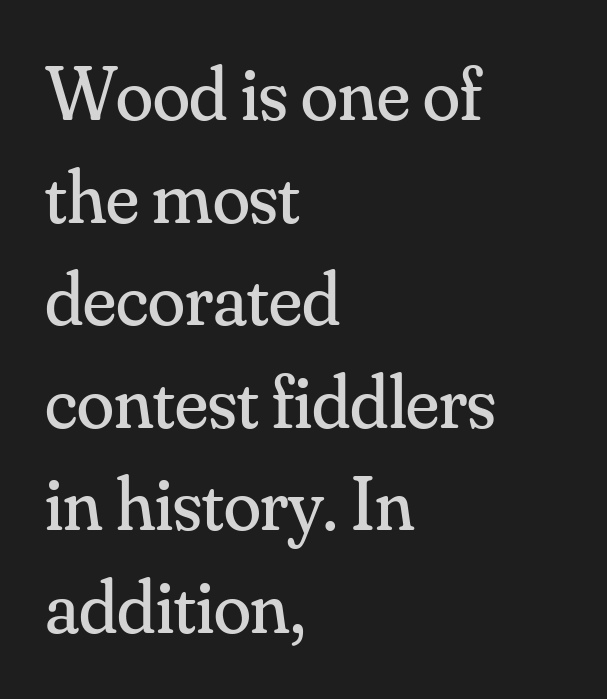
{"serif": "yes", "italic": "no", "bold": "no", "weight": "regular", "width": "normal", "stroke_contrast": "medium", "x_height": "small", "monospaced": "no", "underline": "no", "align": "left", "line_spacing": "normal", "line_spacing_ratio": 1.35, "letter_spacing": "normal", "letter_spacing_em": 0.0, "glyph_px": 76}
